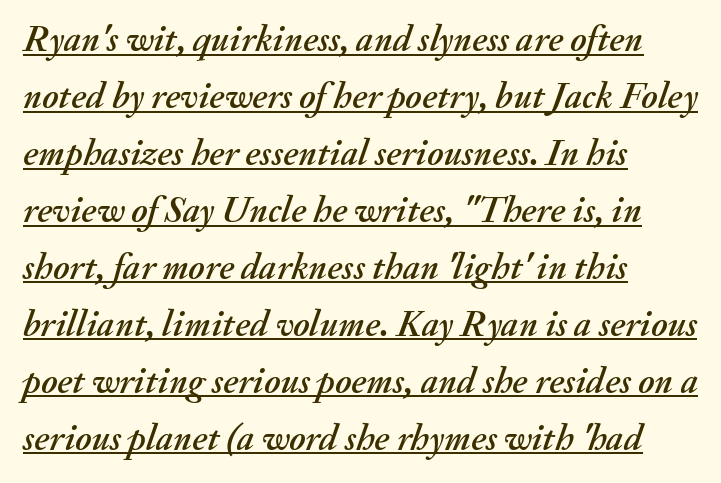
The whole block is typeset with a tilt. The rendering uses a moderate line-height, typical for paragraphs. The type is set solid horizontally, with unmodified tracking. Proportional: the letters do not fall into vertical columns. The passage shown is underscored from start to finish.
